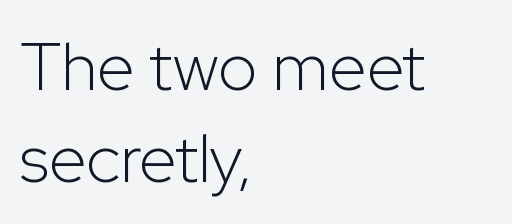
Q: Is the text bold? A: No.
Q: Is the text italic (slanted)? A: No, it is upright.
Q: Is the typeface a serif or a sans-serif typeface? A: Sans-serif.
Q: Is the text underlined? A: No.
Q: How is the paragraph aligned? A: Left-aligned.
Q: Is the spacing between letters normal or unusually wide? A: Normal.
Q: Is the spacing between lines tight, normal or loose? A: Normal.
Q: Width (condensed, normal, or wide)? A: Normal.
Q: Stroke contrast? A: Low.
Q: x-height? A: Medium.
Q: Monospaced? A: No.
